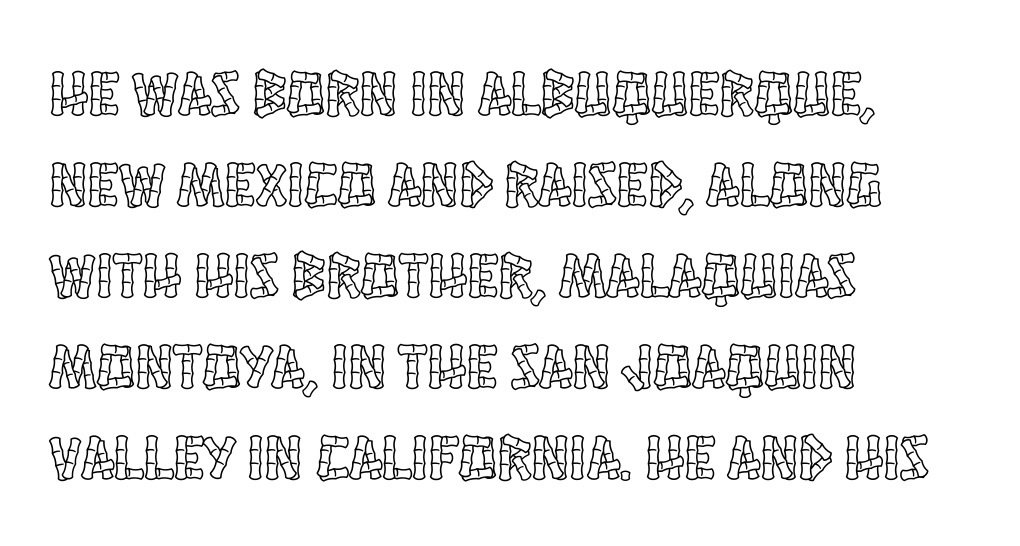
The typesetter chose a ragged-right arrangement here. Words appear dense and cohesive because spacing is normal. Here the designer chose a conventional face with non-uniform glyph widths. Letters rest on an invisible, unmarked baseline.
